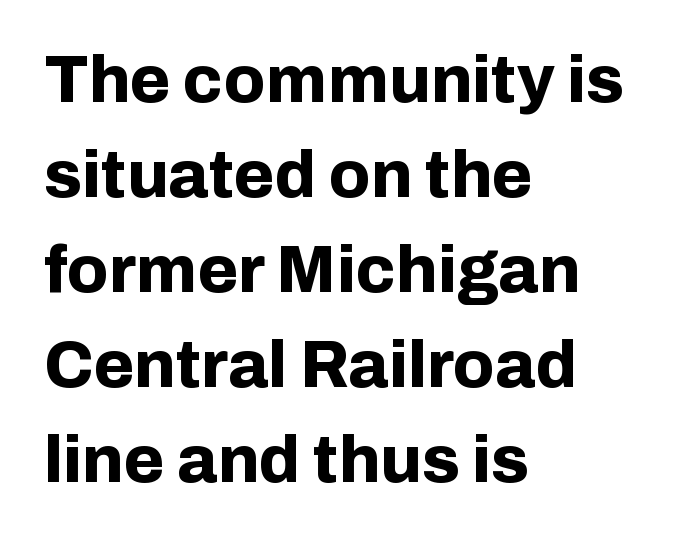
The letters stand upright; this is a roman face. This sample has the flowing, uneven cadence of proportional lettering. Look at the bottom of the vertical strokes: they stop flat, with no serifs. Look at the stroke-to-counter ratio: heavy, a bold.
